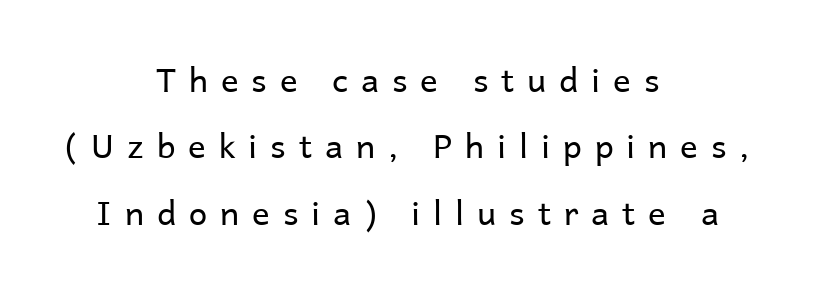
Q: Is the text bold? A: No.
Q: Is the text italic (slanted)? A: No, it is upright.
Q: Is the typeface a serif or a sans-serif typeface? A: Sans-serif.
Q: Is the text underlined? A: No.
Q: How is the paragraph aligned? A: Centered.
Q: Is the spacing between letters normal or unusually wide? A: Unusually wide.
Q: Is the spacing between lines tight, normal or loose? A: Loose.
Q: Width (condensed, normal, or wide)? A: Normal.
Q: Stroke contrast? A: Low.
Q: x-height? A: Medium.
Q: Monospaced? A: No.
